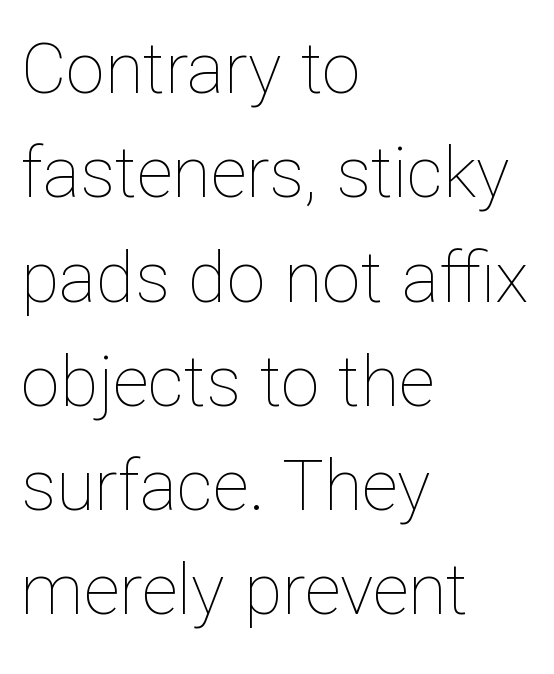
The image shows 70 px thin type, upright; set left-aligned, normal line spacing (1.49x), normal letter spacing, not underlined; low stroke contrast and a medium x-height.
